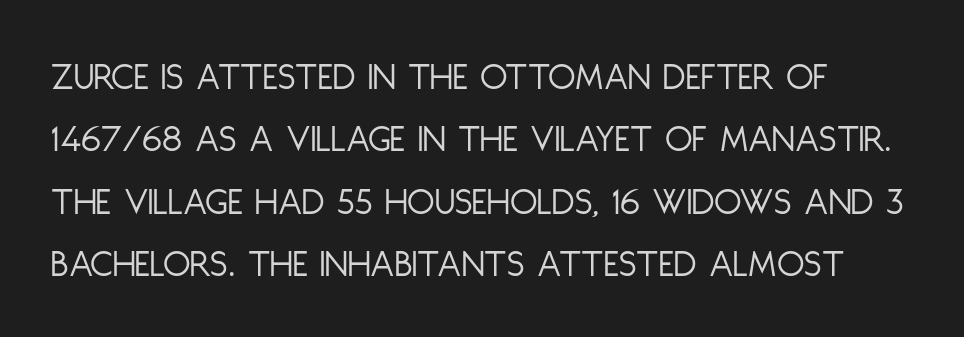
The image shows 40 px light, condensed sans-serif type, upright; set normal line spacing (1.56x), normal letter spacing, not underlined; low stroke contrast and a large x-height.
